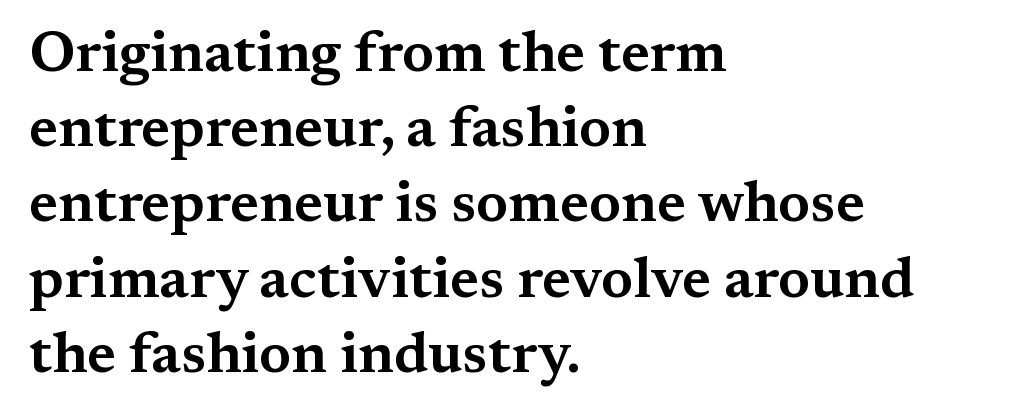
{"serif": "yes", "italic": "no", "width": "wide", "stroke_contrast": "medium", "x_height": "medium", "monospaced": "no", "underline": "no", "align": "left", "line_spacing": "normal", "line_spacing_ratio": 1.32, "letter_spacing": "normal", "letter_spacing_em": 0.0, "glyph_px": 57}
